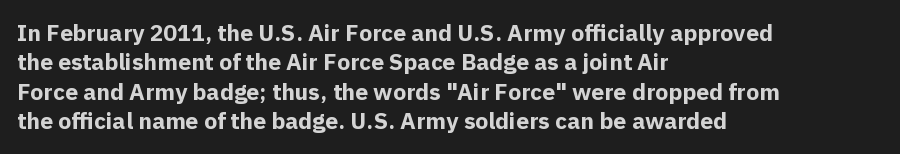
{"italic": "no", "bold": "yes", "underline": "no", "align": "left", "line_spacing": "normal", "line_spacing_ratio": 1.28, "letter_spacing": "normal", "letter_spacing_em": 0.0, "glyph_px": 23}
